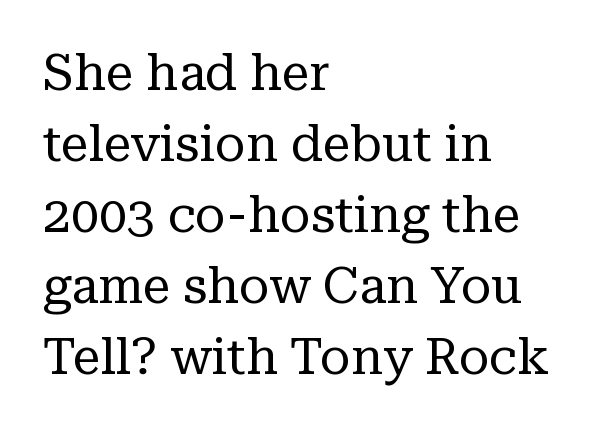
{"serif": "yes", "italic": "no", "bold": "no", "weight": "regular", "width": "normal", "stroke_contrast": "low", "x_height": "medium", "monospaced": "no", "underline": "no", "align": "left", "line_spacing": "normal", "line_spacing_ratio": 1.42, "letter_spacing": "normal", "letter_spacing_em": 0.0, "glyph_px": 50}
